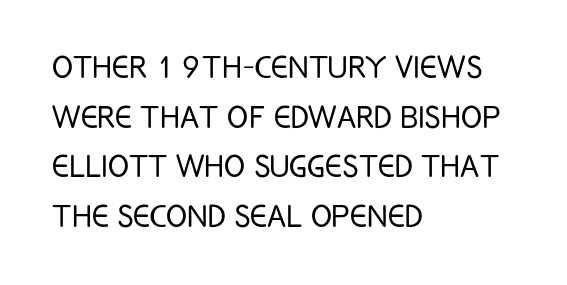
Letterform terminals end flat and unadorned throughout the passage. Descenders are the only things crossing below the line. Tall strokes in this sample are plumb rather than angled. Each letter keeps its own natural width here, so spacing adapts to shape. No extra tracking has been applied to these lines.
